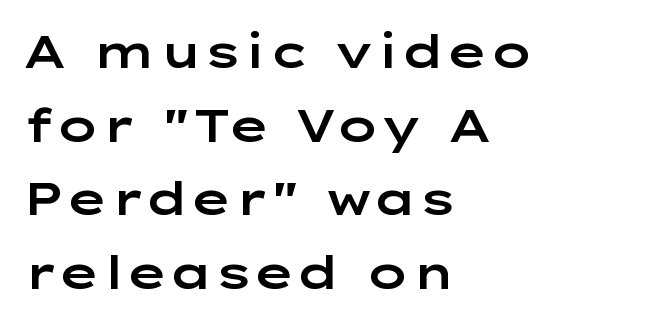
Looks like regular typesetting: each glyph gets only the width it needs. The compositor pushed each line to the left boundary. Only glyphs here, with clear space below each row. Letterform terminals end flat and unadorned throughout the passage. Vertical strokes here are truly vertical. Tracking here is standard; glyphs follow each other at the usual distance.
